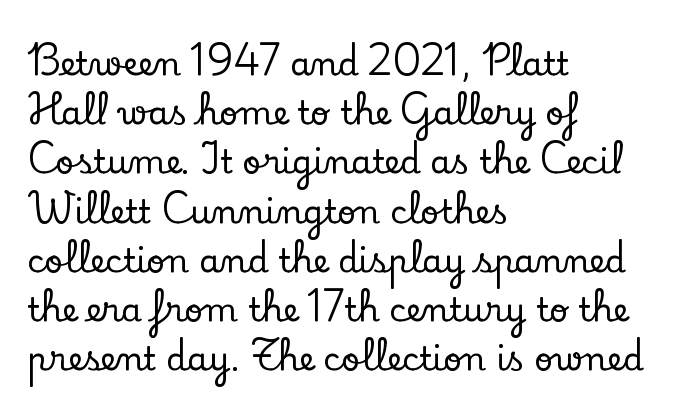
Q: Is the text italic (slanted)? A: No, it is upright.
Q: Is the typeface a serif or a sans-serif typeface? A: Serif.
Q: Is the text underlined? A: No.
Q: How is the paragraph aligned? A: Left-aligned.
Q: Is the spacing between letters normal or unusually wide? A: Normal.
Q: Is the spacing between lines tight, normal or loose? A: Normal.
Q: Width (condensed, normal, or wide)? A: Normal.
Q: Stroke contrast? A: Low.
Q: x-height? A: Small.
Q: Monospaced? A: No.
